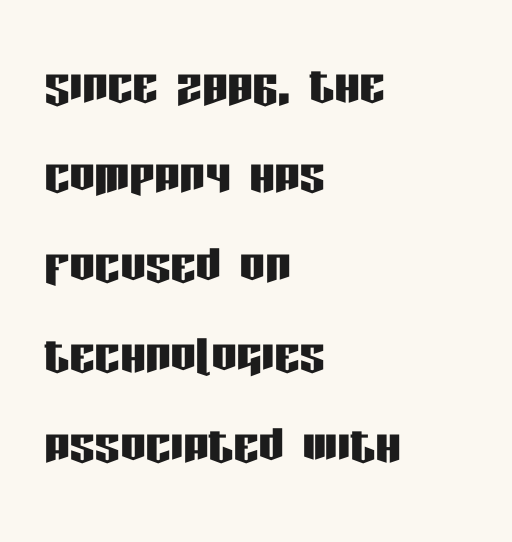
The image shows 63 px condensed sans-serif type, upright; set left-aligned, normal line spacing (1.43x), normal letter spacing, not underlined; low stroke contrast and a large x-height.
